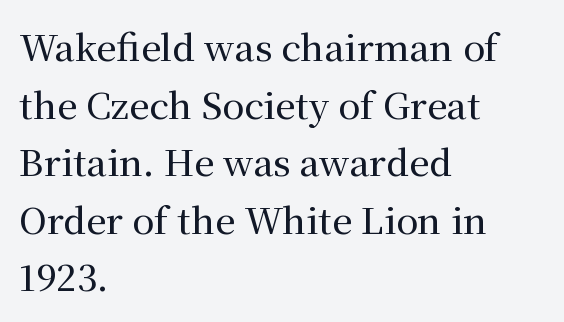
Compared with a centered layout, this one pins lines to the left instead. Descender tails drop into unmarked territory. Check where the strokes stop: tiny serifs finish them off. The block of text has a typical density, with ordinary space between rows. The specimen reads as upright at a glance.
